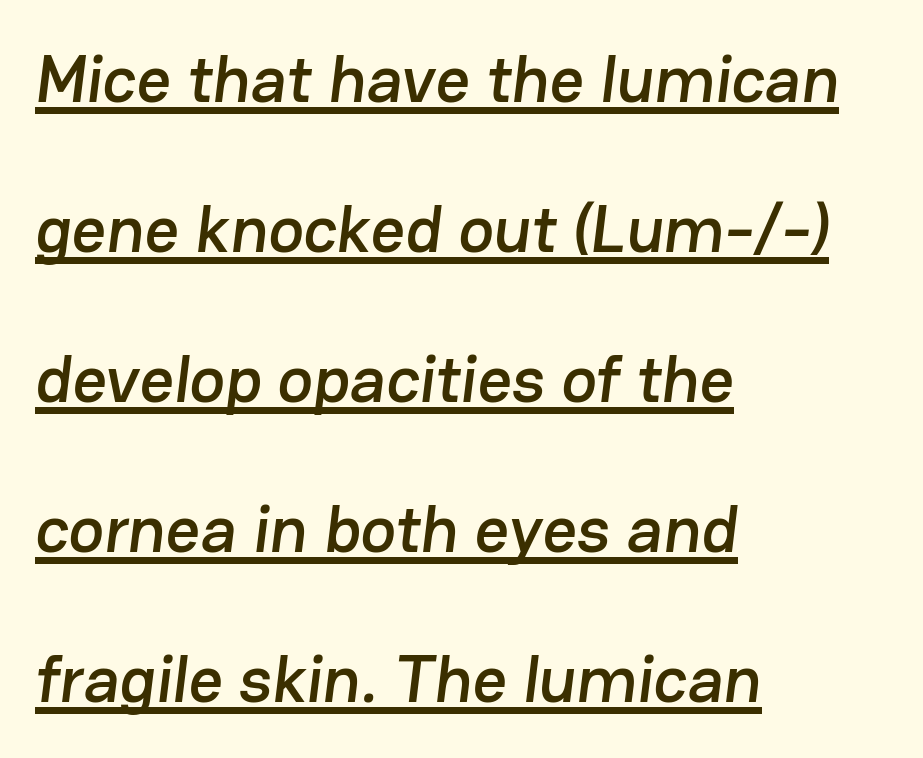
The vertical gap from one line to the next is large. Nope, no serifs anywhere on these letters. Emphasis is given by a line drawn under the lettering. Each line starts at the same left margin while the right side varies. Looks like regular typesetting: each glyph gets only the width it needs.
